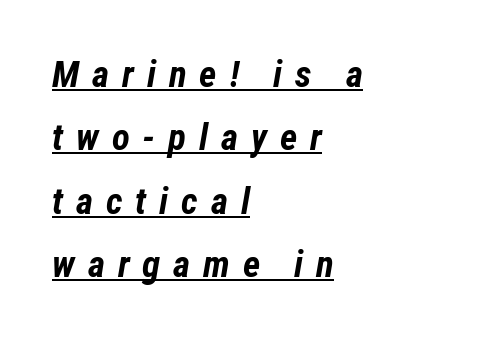
Q: Is the text bold? A: Yes.
Q: Is the text italic (slanted)? A: Yes, it leans right by about 12 degrees.
Q: Is the text underlined? A: Yes.
Q: How is the paragraph aligned? A: Left-aligned.
Q: Is the spacing between letters normal or unusually wide? A: Unusually wide.
Q: Width (condensed, normal, or wide)? A: Condensed.
Q: Stroke contrast? A: Low.
Q: x-height? A: Medium.
Q: Monospaced? A: No.
